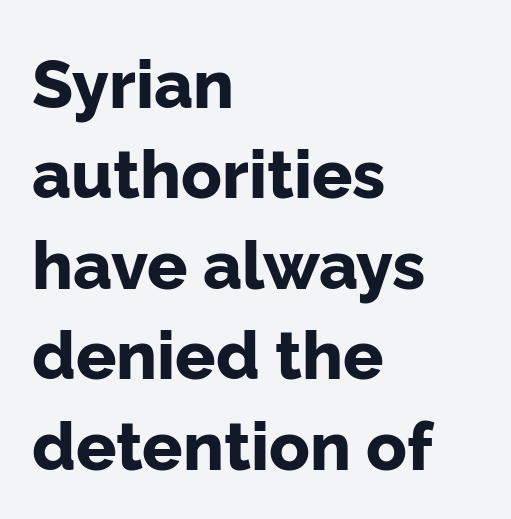
The image shows 67 px bold sans-serif type, upright; set left-aligned, normal line spacing (1.35x), normal letter spacing, not underlined; low stroke contrast and a medium x-height.
